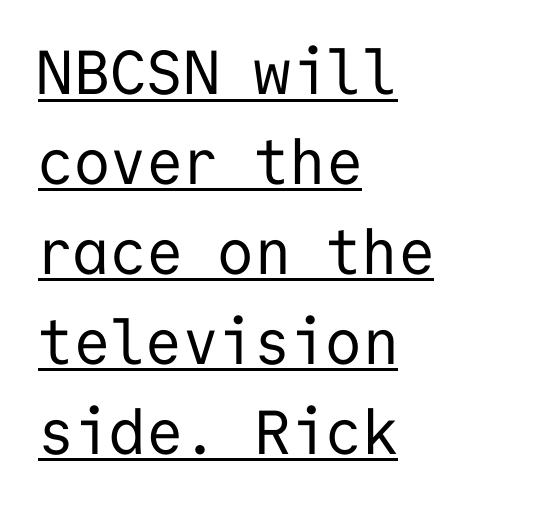
{"serif": "no", "italic": "no", "bold": "no", "weight": "regular", "width": "normal", "stroke_contrast": "low", "x_height": "medium", "monospaced": "yes", "underline": "yes", "align": "left", "line_spacing": "normal", "line_spacing_ratio": 1.45, "letter_spacing": "normal", "letter_spacing_em": 0.0, "glyph_px": 62}
